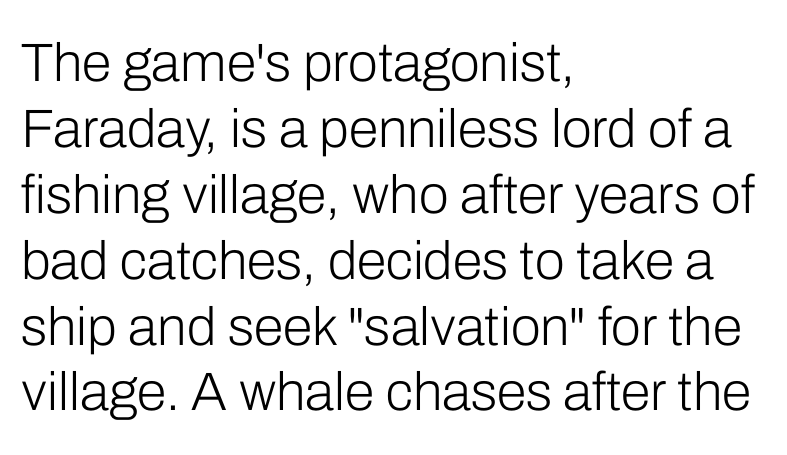
Q: Is the text bold? A: No.
Q: Is the text italic (slanted)? A: No, it is upright.
Q: Is the typeface a serif or a sans-serif typeface? A: Sans-serif.
Q: Is the text underlined? A: No.
Q: How is the paragraph aligned? A: Left-aligned.
Q: Is the spacing between letters normal or unusually wide? A: Normal.
Q: Width (condensed, normal, or wide)? A: Normal.
Q: Stroke contrast? A: Low.
Q: x-height? A: Medium.
Q: Monospaced? A: No.
